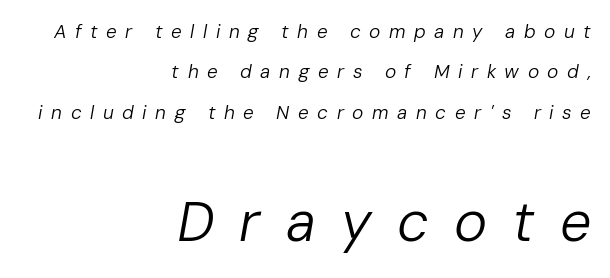
{"italic": "yes", "lean": "right", "slant_degrees": 10, "bold": "no", "weight": "regular", "width": "normal", "stroke_contrast": "low", "x_height": "medium", "monospaced": "no", "underline": "no", "align": "right", "line_spacing": "loose", "line_spacing_ratio": 2.12, "letter_spacing": "wide", "letter_spacing_em": 0.45, "larger_block": "second", "size_ratio": 2.95, "glyph_px": 56}
